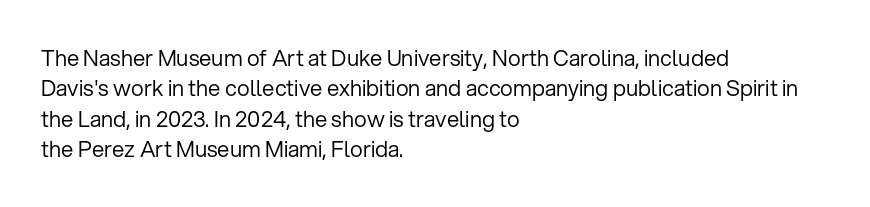
Q: Is the text bold? A: No.
Q: Is the text italic (slanted)? A: No, it is upright.
Q: Is the text underlined? A: No.
Q: How is the paragraph aligned? A: Left-aligned.
Q: Is the spacing between letters normal or unusually wide? A: Normal.
Q: Is the spacing between lines tight, normal or loose? A: Normal.
